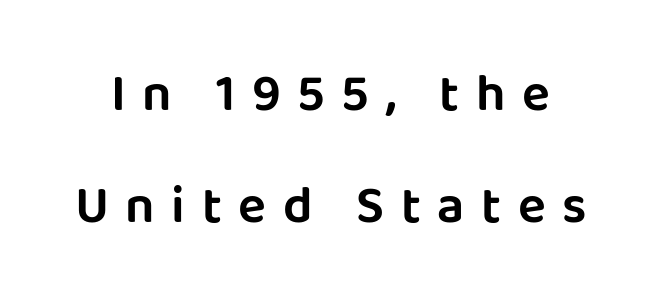
The font's upright variant was chosen for this text. Summary of vertical rhythm: relaxed, with wide interline spacing. Do the characters align in a grid? No, the font is proportional. The space beneath each line is pristine and unruled.
